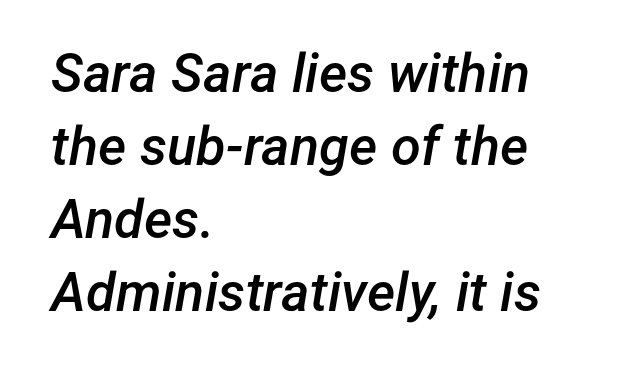
Q: Is the text bold? A: Semi-bold.
Q: Is the text italic (slanted)? A: Yes, it leans right by about 12 degrees.
Q: Is the text underlined? A: No.
Q: How is the paragraph aligned? A: Left-aligned.
Q: Is the spacing between letters normal or unusually wide? A: Normal.
Q: Is the spacing between lines tight, normal or loose? A: Normal.
Q: Width (condensed, normal, or wide)? A: Normal.
Q: Stroke contrast? A: Low.
Q: x-height? A: Medium.
Q: Monospaced? A: No.
